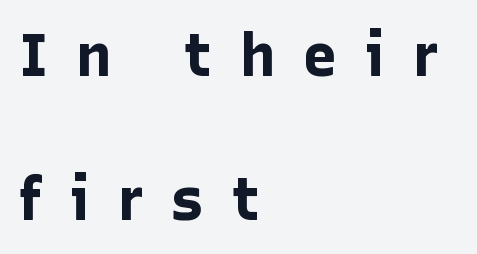
Character widths vary here, with narrow letters taking less room than wide ones. If you measured baseline to baseline, you'd find a long distance. The sample has been set heavy, in full bold. Tracking value appears strongly positive — letters spread wide.
